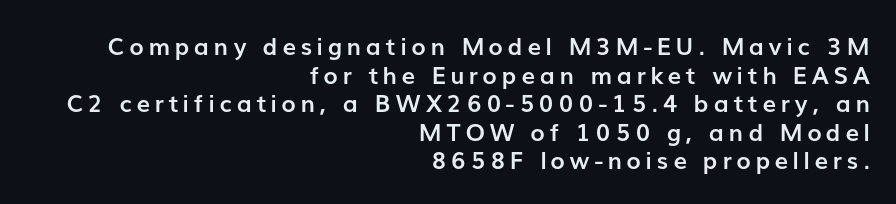
Q: Is the text bold? A: Yes.
Q: Is the text italic (slanted)? A: No, it is upright.
Q: Is the text underlined? A: No.
Q: How is the paragraph aligned? A: Right-aligned.
Q: Is the spacing between letters normal or unusually wide? A: Unusually wide.
